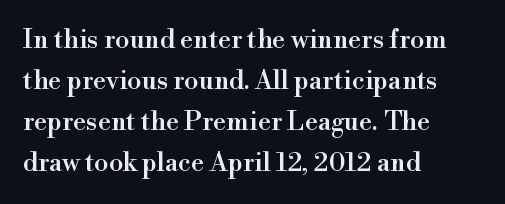
The image shows 26 px text type, upright; set left-aligned, normal line spacing (1.58x), normal letter spacing, not underlined.
